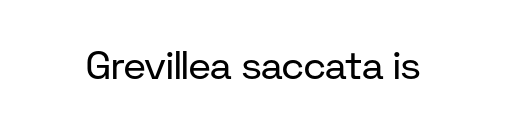
A typesetter would mark this as roman, not italic. The glyphs are unaccompanied by any horizontal stroke below them. The weight tops out at a normal text grade. Here the glyphs are tracked normally, forming tight word shapes. Letterform terminals end flat and unadorned throughout the passage.
